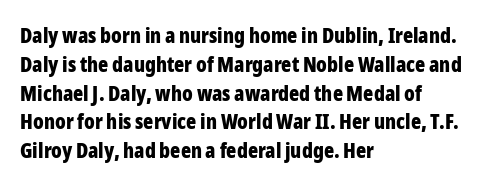
{"italic": "no", "bold": "yes", "underline": "no", "align": "left", "line_spacing": "normal", "line_spacing_ratio": 1.37, "letter_spacing": "normal", "letter_spacing_em": 0.0, "glyph_px": 21}
